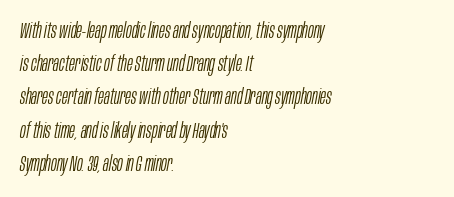
Short note: letters normally spaced. This sample is left-justified, so line endings fall wherever the words run out. No word sits above an underline. Quick note: italic. Weight: not bold — regular or lighter.
